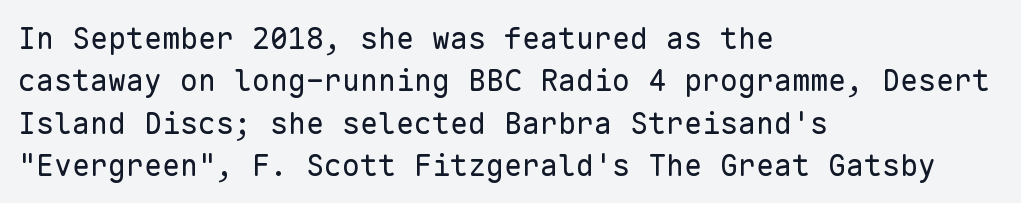
{"serif": "no", "italic": "no", "bold": "no", "weight": "regular", "width": "normal", "stroke_contrast": "low", "x_height": "medium", "monospaced": "yes", "underline": "no", "align": "left", "line_spacing": "normal", "line_spacing_ratio": 1.41, "letter_spacing": "normal", "letter_spacing_em": 0.0, "glyph_px": 30}
